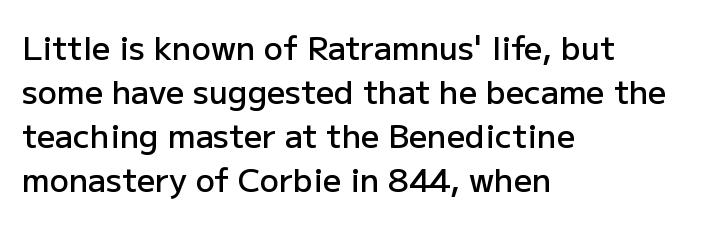
You could call the tracking neutral — neither tight nor loose. The rendering uses a semibold face; strokes are thickened but not to full bold. How would I describe the line gaps? Plain and ordinary. The rendering anchors every line to the left-hand side. The letters advance in unequal steps, a hallmark of proportional type. The type sits square on the baseline with zero lean.
